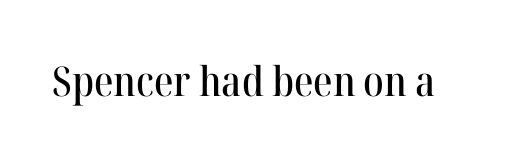
{"serif": "yes", "italic": "no", "width": "normal", "stroke_contrast": "high", "x_height": "medium", "monospaced": "no", "underline": "no", "letter_spacing": "normal", "letter_spacing_em": 0.0, "glyph_px": 41}
